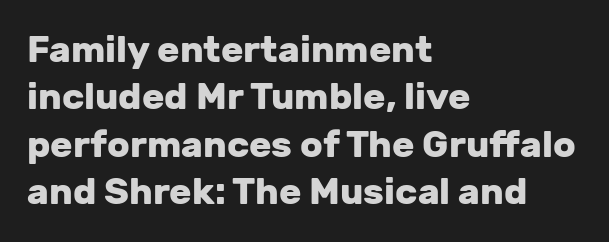
Upright lettering throughout. The typeface chosen for these lines omits serifs. Quick note: interline space is typical. Descender tails drop into unmarked territory.
